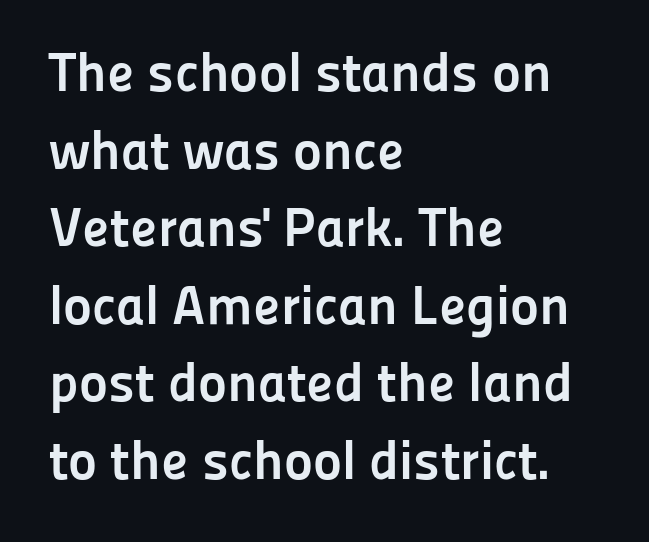
This sample uses a sans-serif face. The compositor pushed each line to the left boundary. The horizontal fit of the characters is conventional and even. Typesetter's note: full bold, strokes at maximum text heaviness. Plain, unruled lines of type. These lines were composed using upright roman letters.
